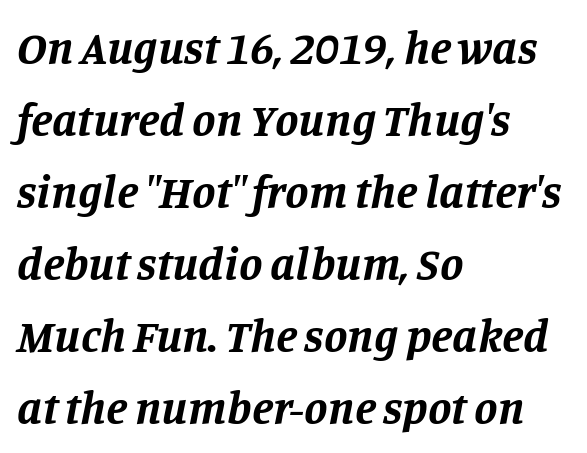
The image shows 47 px bold serif type, italic (leaning right); set left-aligned, normal line spacing (1.53x), normal letter spacing, not underlined; low stroke contrast and a large x-height.
